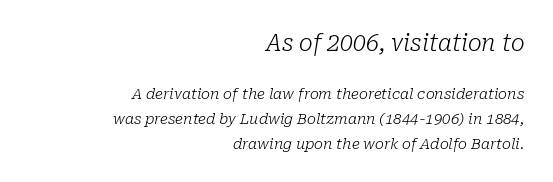
The image shows 23 px text type, italic (leaning right); set right-aligned, normal line spacing (1.65x), normal letter spacing, not underlined; the first (top) block is 1.53x larger.
